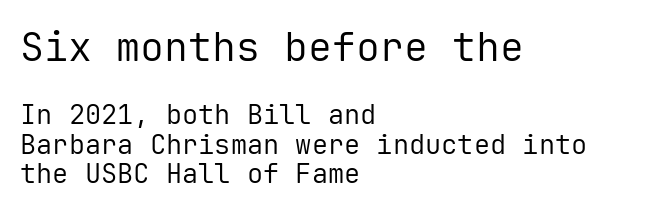
Q: Is the text bold? A: No.
Q: Is the text italic (slanted)? A: No, it is upright.
Q: Is the typeface a serif or a sans-serif typeface? A: Sans-serif.
Q: Is the text underlined? A: No.
Q: How is the paragraph aligned? A: Left-aligned.
Q: Is the spacing between letters normal or unusually wide? A: Normal.
Q: Is the spacing between lines tight, normal or loose? A: Tight.
Q: Which block of text is set in a larger size, the first (top) or the second (bottom)? A: The first (top) one.
Q: Width (condensed, normal, or wide)? A: Normal.
Q: Stroke contrast? A: Low.
Q: x-height? A: Medium.
Q: Monospaced? A: Yes.
